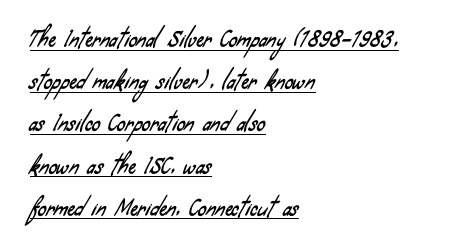
The image shows 21 px text type; set left-aligned, loose line spacing (2.01x), normal letter spacing, underlined.
